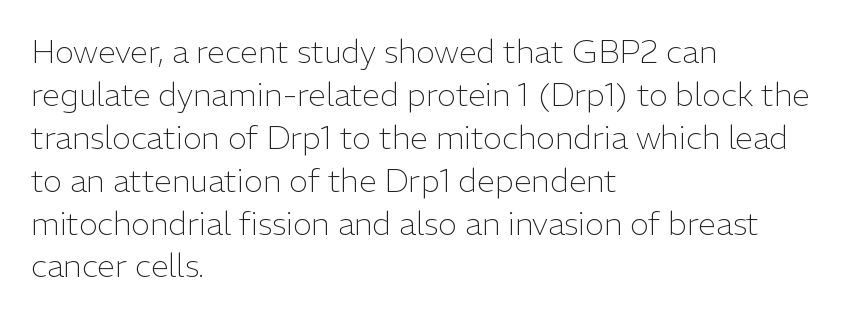
{"serif": "no", "italic": "no", "bold": "no", "weight": "light", "width": "normal", "stroke_contrast": "low", "x_height": "medium", "monospaced": "no", "underline": "no", "align": "left", "line_spacing": "normal", "line_spacing_ratio": 1.34, "letter_spacing": "normal", "letter_spacing_em": 0.0, "glyph_px": 32}
